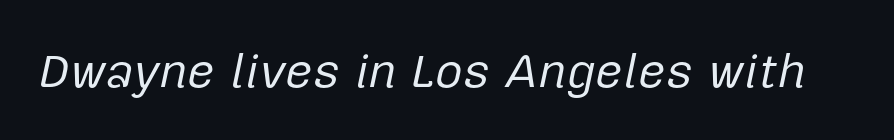
Q: Is the text bold? A: No.
Q: Is the text italic (slanted)? A: Yes, it leans right by about 12 degrees.
Q: Is the text underlined? A: No.
Q: Is the spacing between letters normal or unusually wide? A: Normal.
Q: Width (condensed, normal, or wide)? A: Normal.
Q: Stroke contrast? A: Low.
Q: x-height? A: Medium.
Q: Monospaced? A: No.
